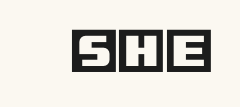
This rendering features lettering with no underline. The type is set solid horizontally, with unmodified tracking. When letters stand straight like this, we call the style roman or upright.
